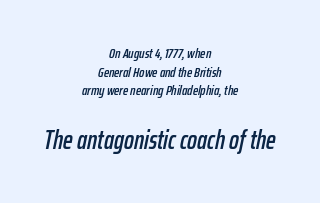
The rendering applies a slant to the glyphs. Letter spacing: default. The passage is arranged like a title page — every line centered. The space beneath each line is pristine and unruled.
